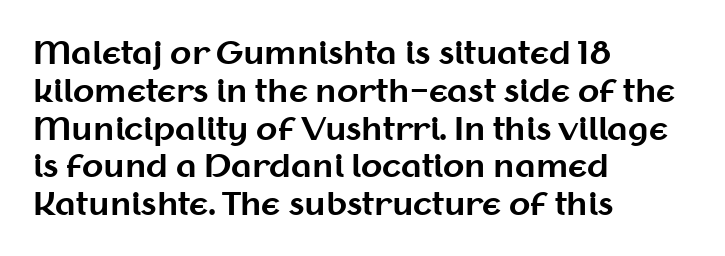
{"serif": "no", "italic": "no", "bold": "yes", "weight": "bold", "width": "normal", "stroke_contrast": "medium", "x_height": "medium", "monospaced": "no", "underline": "no", "align": "left", "line_spacing_ratio": 1.22, "letter_spacing": "normal", "letter_spacing_em": 0.0, "glyph_px": 31}
